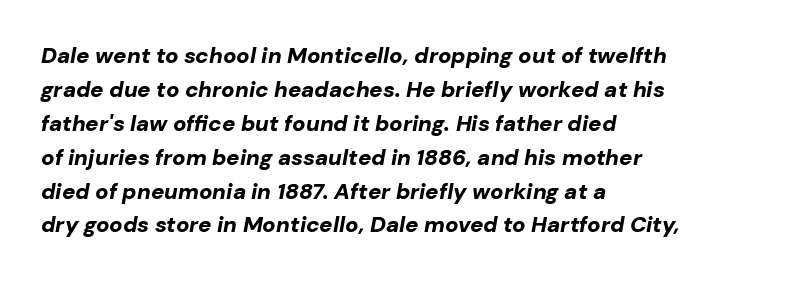
{"italic": "yes", "lean": "right", "slant_degrees": 10, "bold": "yes", "underline": "no", "align": "left", "line_spacing": "normal", "line_spacing_ratio": 1.54, "letter_spacing": "normal", "letter_spacing_em": 0.0, "glyph_px": 22}
